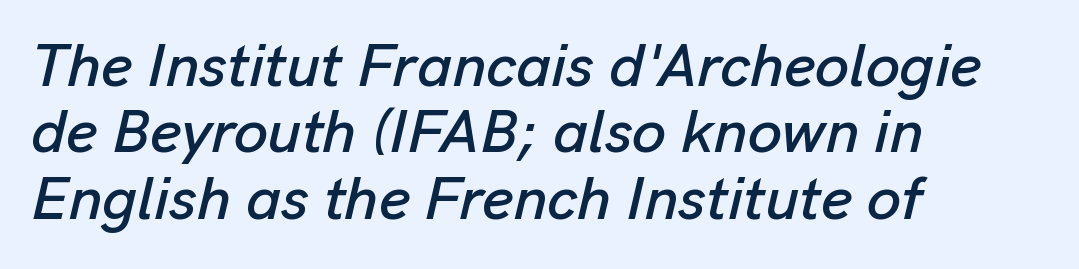
The image shows 61 px text type, italic (leaning right); set left-aligned, tight line spacing (1.09x), normal letter spacing, not underlined; low stroke contrast and a medium x-height.
